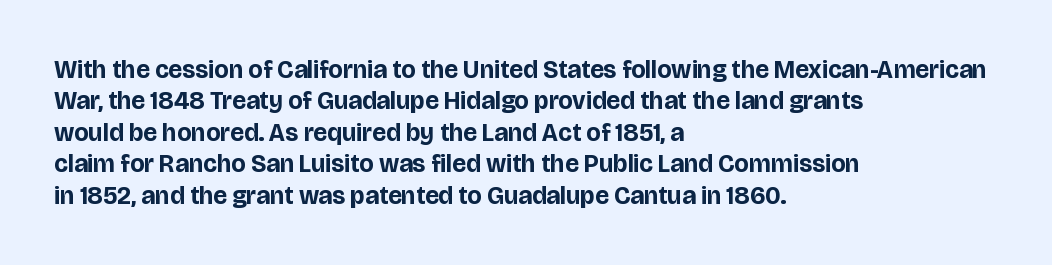
Q: Is the text bold? A: Yes.
Q: Is the text italic (slanted)? A: No, it is upright.
Q: Is the text underlined? A: No.
Q: How is the paragraph aligned? A: Left-aligned.
Q: Is the spacing between letters normal or unusually wide? A: Normal.
Q: Is the spacing between lines tight, normal or loose? A: Normal.
